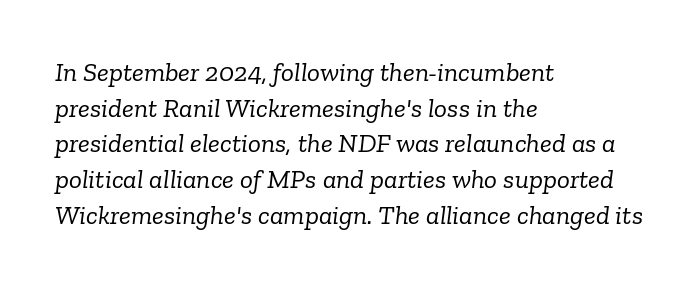
Q: Is the text bold? A: No.
Q: Is the text italic (slanted)? A: Yes, it leans right by about 6 degrees.
Q: Is the text underlined? A: No.
Q: How is the paragraph aligned? A: Left-aligned.
Q: Is the spacing between letters normal or unusually wide? A: Normal.
Q: Is the spacing between lines tight, normal or loose? A: Normal.
